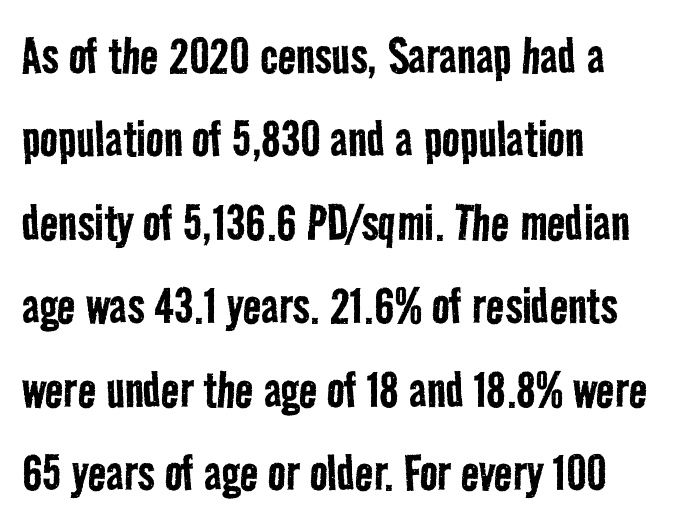
Q: Is the text bold? A: No.
Q: Is the typeface a serif or a sans-serif typeface? A: Sans-serif.
Q: Is the text underlined? A: No.
Q: How is the paragraph aligned? A: Left-aligned.
Q: Is the spacing between letters normal or unusually wide? A: Normal.
Q: Is the spacing between lines tight, normal or loose? A: Normal.
Q: Width (condensed, normal, or wide)? A: Condensed.
Q: Stroke contrast? A: Low.
Q: x-height? A: Medium.
Q: Monospaced? A: No.
